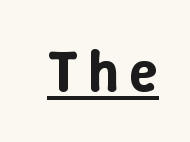
The image shows 58 px text type, upright; set underlined; low stroke contrast and a medium x-height.
